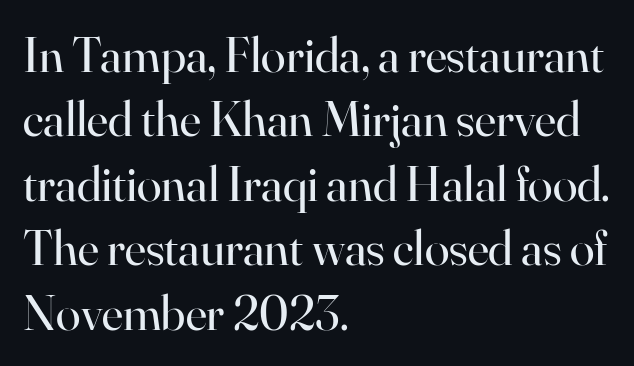
The image shows 50 px regular-weight serif type, upright; set left-aligned, normal line spacing (1.29x), normal letter spacing, not underlined; high stroke contrast and a small x-height.
